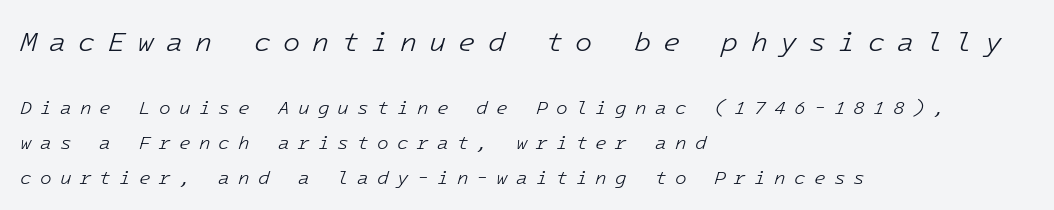
Q: Is the text bold? A: No.
Q: Is the text italic (slanted)? A: Yes, it leans right by about 16 degrees.
Q: Is the text underlined? A: No.
Q: How is the paragraph aligned? A: Left-aligned.
Q: Is the spacing between letters normal or unusually wide? A: Unusually wide.
Q: Which block of text is set in a larger size, the first (top) or the second (bottom)? A: The first (top) one.
Q: Width (condensed, normal, or wide)? A: Normal.
Q: Stroke contrast? A: Low.
Q: x-height? A: Medium.
Q: Monospaced? A: Yes.
